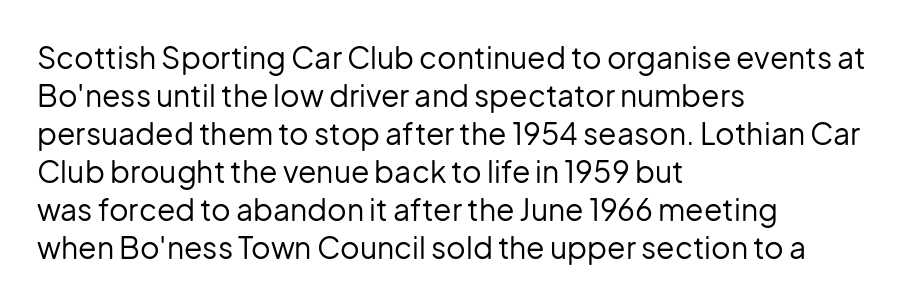
Q: Is the text bold? A: No.
Q: Is the text italic (slanted)? A: No, it is upright.
Q: Is the typeface a serif or a sans-serif typeface? A: Sans-serif.
Q: Is the text underlined? A: No.
Q: How is the paragraph aligned? A: Left-aligned.
Q: Is the spacing between letters normal or unusually wide? A: Normal.
Q: Is the spacing between lines tight, normal or loose? A: Normal.
Q: Width (condensed, normal, or wide)? A: Normal.
Q: Stroke contrast? A: Low.
Q: x-height? A: Medium.
Q: Monospaced? A: No.
